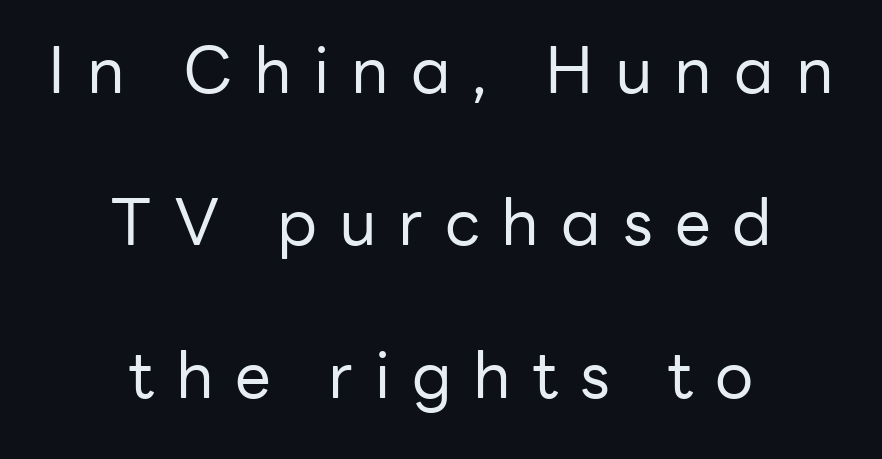
The glyphs in this specimen are sans serif. In CSS terms this would be text-align: center. The rendering inserts visible extra space after every character. Check under the words: just untouched page. Do the characters align in a grid? No, the font is proportional. It's the straight-up-and-down kind of type.
